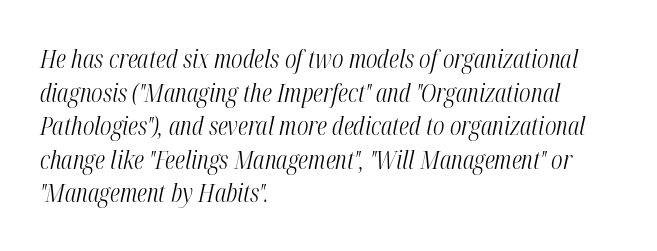
This sample uses an oblique cut, with every glyph tilted off the vertical. Inter-character spacing is left at the font's built-in metrics. Descender tails drop into unmarked territory. Is there much room between lines? A standard amount, neither cramped nor airy.
